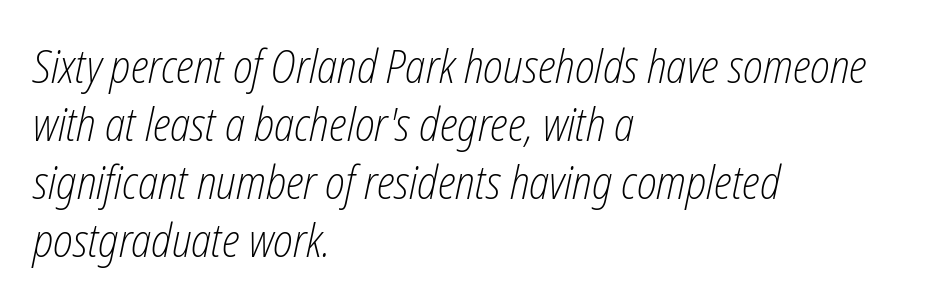
Which margin do the lines hug? The left one — the right edge is uneven. Proportional: the letters do not fall into vertical columns. A quiet, ordinary-to-light weight characterises the typeface. Honestly, there is no underline to notice here at all. The line-height multiplier appears to be the usual default. Italic: yes, the glyphs are oblique.
